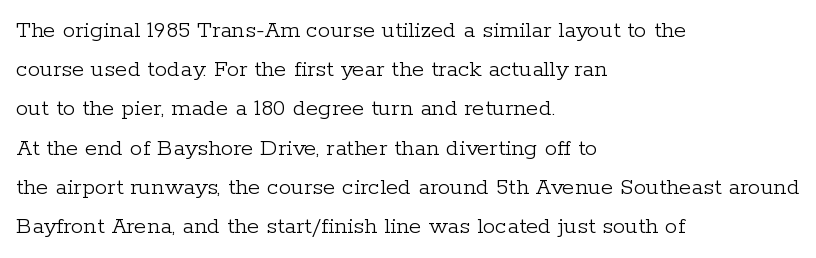
Is this a heavy cut? Hardly; it is regular or lighter. In CSS terms this would be text-align: left. Words appear dense and cohesive because spacing is normal. The gap between lines stays unmarked. Reading down the column, the eye jumps a familiar distance to each next line. This is roman type, the default non-slanted kind.
